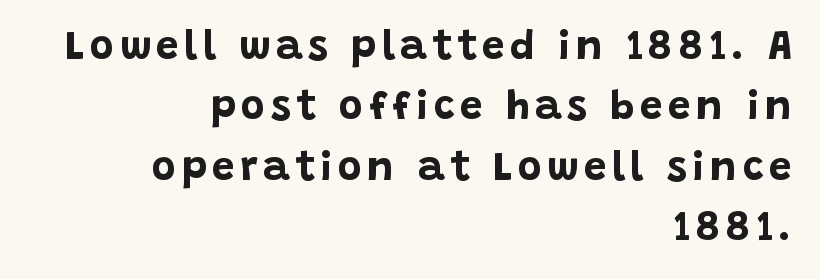
A typesetter would call this proportional, since set widths differ per character. Every letter is thick-stroked: bold, no question. No feet cap the strokes, marking this as sans-serif type. The space beneath each line is pristine and unruled. Designer's note — italics off, roman on. Successive baselines arrive at the customary interval.
